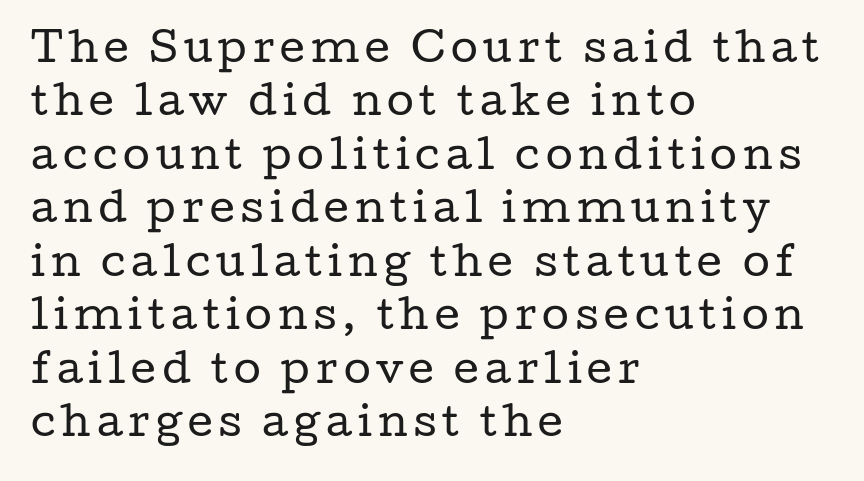
Where is the straight margin? On the left. Ordinary non-slanted type is in use. On a weight scale, this lands at 450 or below. Bare-footed words on every line.
